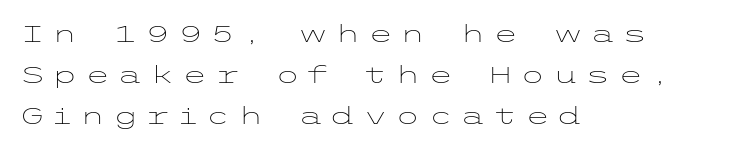
{"italic": "no", "bold": "no", "underline": "no", "align": "left", "line_spacing_ratio": 1.79, "letter_spacing": "wide", "letter_spacing_em": 0.31, "glyph_px": 23}
